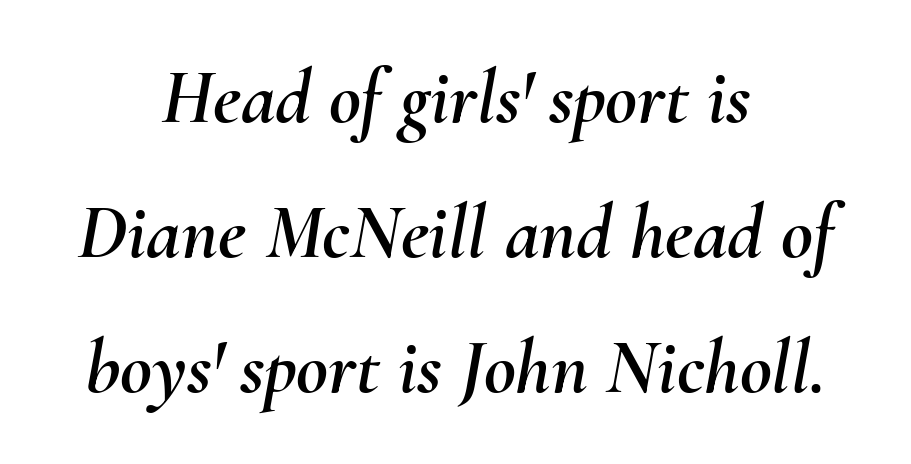
The image shows 78 px text type, italic (leaning right); set centered, line spacing 1.73x, normal letter spacing, not underlined; medium stroke contrast and a small x-height.
